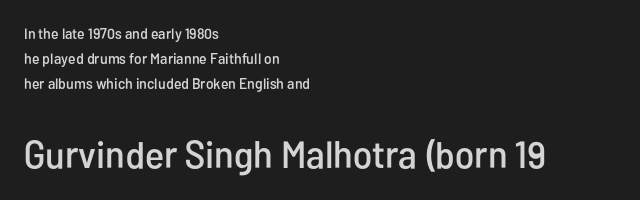
Q: Is the text italic (slanted)? A: No, it is upright.
Q: Is the typeface a serif or a sans-serif typeface? A: Sans-serif.
Q: Is the text underlined? A: No.
Q: How is the paragraph aligned? A: Left-aligned.
Q: Is the spacing between letters normal or unusually wide? A: Normal.
Q: Is the spacing between lines tight, normal or loose? A: Normal.
Q: Which block of text is set in a larger size, the first (top) or the second (bottom)? A: The second (bottom) one.
Q: Width (condensed, normal, or wide)? A: Condensed.
Q: Stroke contrast? A: Low.
Q: x-height? A: Medium.
Q: Monospaced? A: No.
